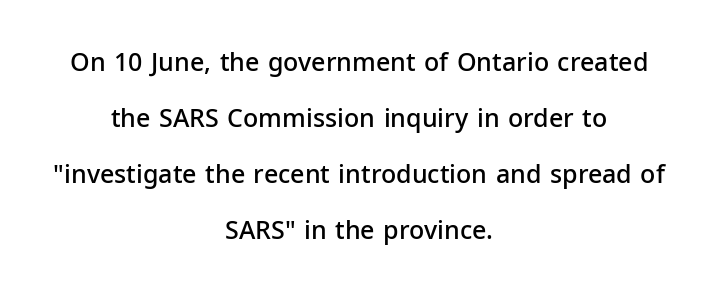
Q: Is the text bold? A: Semi-bold.
Q: Is the text italic (slanted)? A: No, it is upright.
Q: Is the text underlined? A: No.
Q: How is the paragraph aligned? A: Centered.
Q: Is the spacing between letters normal or unusually wide? A: Normal.
Q: Is the spacing between lines tight, normal or loose? A: Loose.
